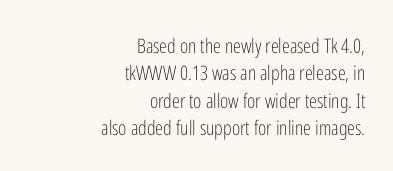
{"italic": "no", "bold": "no", "underline": "no", "align": "right", "line_spacing": "normal", "line_spacing_ratio": 1.37, "letter_spacing": "normal", "letter_spacing_em": 0.0, "glyph_px": 20}
